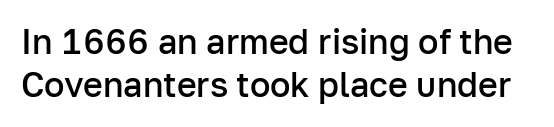
{"serif": "no", "italic": "no", "bold": "semi", "weight": "semibold", "width": "normal", "stroke_contrast": "low", "x_height": "medium", "monospaced": "no", "underline": "no", "line_spacing": "normal", "line_spacing_ratio": 1.26, "letter_spacing": "normal", "letter_spacing_em": 0.0, "glyph_px": 34}
